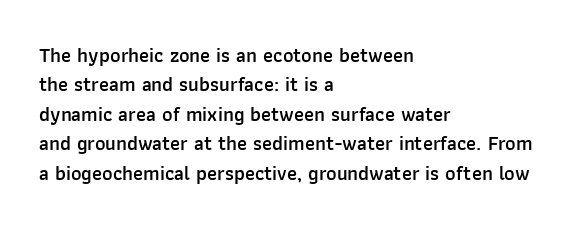
Q: Is the text bold? A: Semi-bold.
Q: Is the text italic (slanted)? A: No, it is upright.
Q: Is the text underlined? A: No.
Q: How is the paragraph aligned? A: Left-aligned.
Q: Is the spacing between letters normal or unusually wide? A: Normal.
Q: Is the spacing between lines tight, normal or loose? A: Normal.
